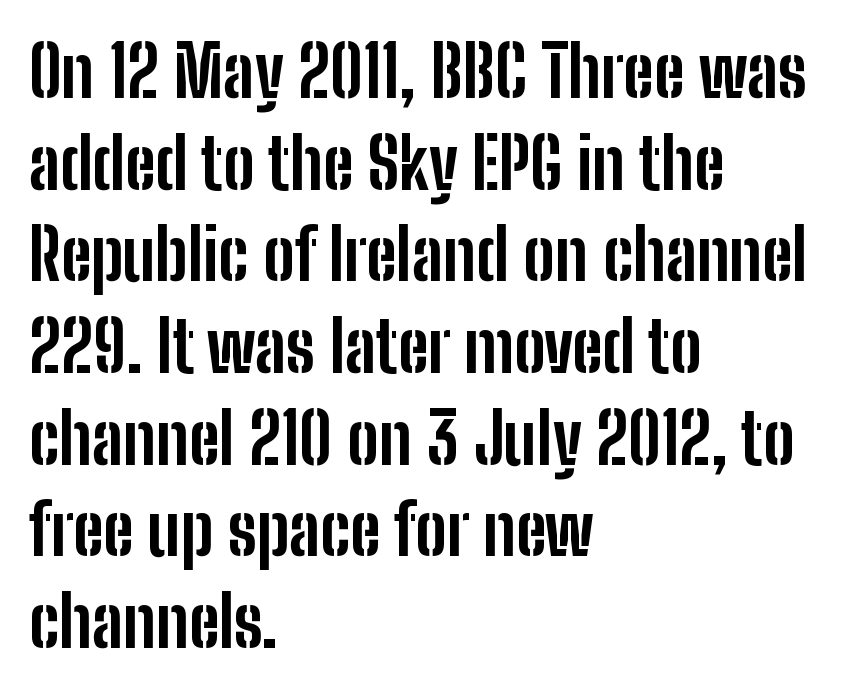
Q: Is the text bold? A: Yes.
Q: Is the text italic (slanted)? A: No, it is upright.
Q: Is the typeface a serif or a sans-serif typeface? A: Sans-serif.
Q: Is the text underlined? A: No.
Q: How is the paragraph aligned? A: Left-aligned.
Q: Is the spacing between letters normal or unusually wide? A: Normal.
Q: Is the spacing between lines tight, normal or loose? A: Normal.
Q: Width (condensed, normal, or wide)? A: Condensed.
Q: Stroke contrast? A: Low.
Q: x-height? A: Medium.
Q: Monospaced? A: No.
